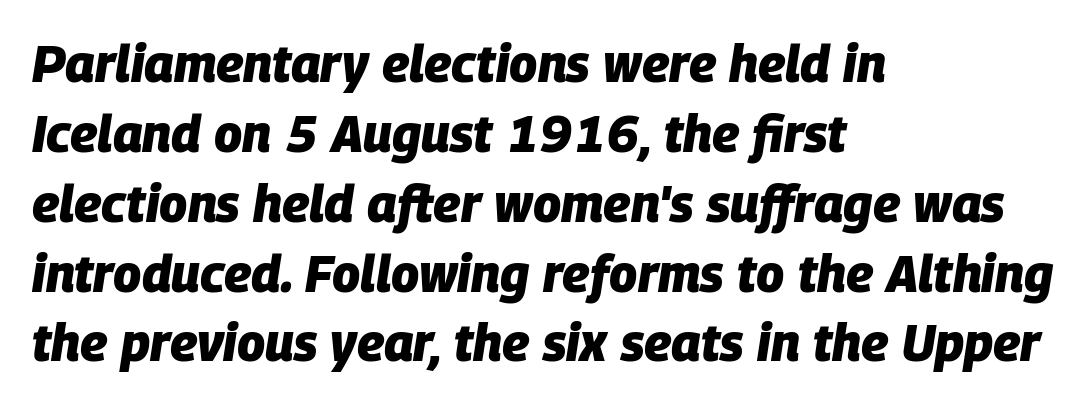
Q: Is the text bold? A: Yes.
Q: Is the text italic (slanted)? A: Yes, it leans right by about 9 degrees.
Q: Is the text underlined? A: No.
Q: How is the paragraph aligned? A: Left-aligned.
Q: Is the spacing between letters normal or unusually wide? A: Normal.
Q: Is the spacing between lines tight, normal or loose? A: Normal.
Q: Width (condensed, normal, or wide)? A: Normal.
Q: Stroke contrast? A: Low.
Q: x-height? A: Large.
Q: Monospaced? A: No.
